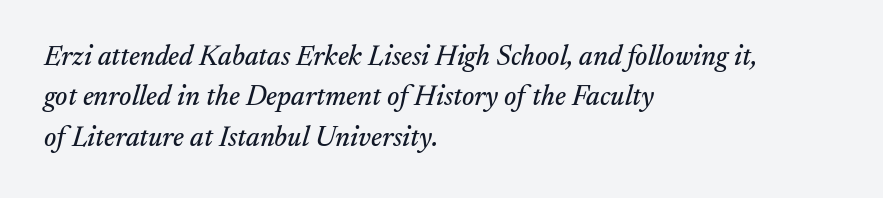
Q: Is the text italic (slanted)? A: Yes, it leans right by about 17 degrees.
Q: Is the typeface a serif or a sans-serif typeface? A: Serif.
Q: Is the text underlined? A: No.
Q: How is the paragraph aligned? A: Left-aligned.
Q: Is the spacing between letters normal or unusually wide? A: Normal.
Q: Is the spacing between lines tight, normal or loose? A: Normal.
Q: Width (condensed, normal, or wide)? A: Normal.
Q: Stroke contrast? A: Medium.
Q: x-height? A: Small.
Q: Monospaced? A: No.
